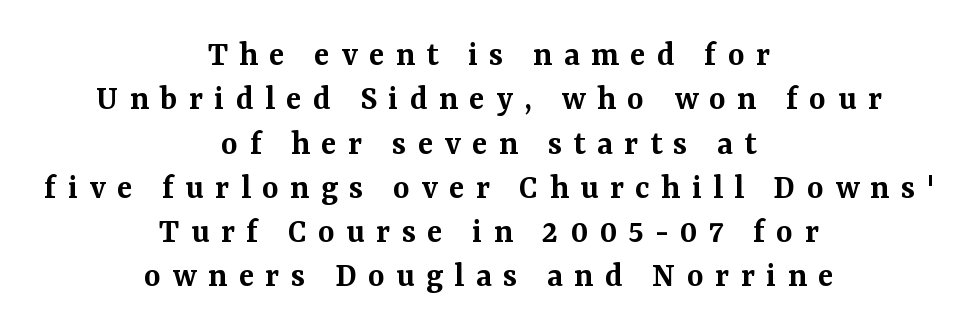
Q: Is the text bold? A: Semi-bold.
Q: Is the text italic (slanted)? A: No, it is upright.
Q: Is the typeface a serif or a sans-serif typeface? A: Serif.
Q: Is the text underlined? A: No.
Q: How is the paragraph aligned? A: Centered.
Q: Is the spacing between letters normal or unusually wide? A: Unusually wide.
Q: Width (condensed, normal, or wide)? A: Normal.
Q: Stroke contrast? A: Medium.
Q: x-height? A: Medium.
Q: Monospaced? A: No.
